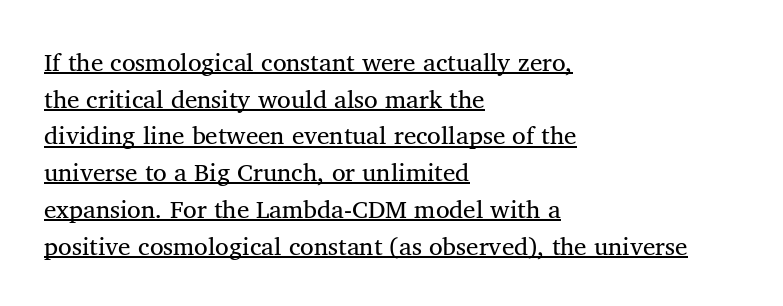
Q: Is the text bold? A: No.
Q: Is the text italic (slanted)? A: No, it is upright.
Q: Is the text underlined? A: Yes.
Q: How is the paragraph aligned? A: Left-aligned.
Q: Is the spacing between letters normal or unusually wide? A: Normal.
Q: Is the spacing between lines tight, normal or loose? A: Normal.
